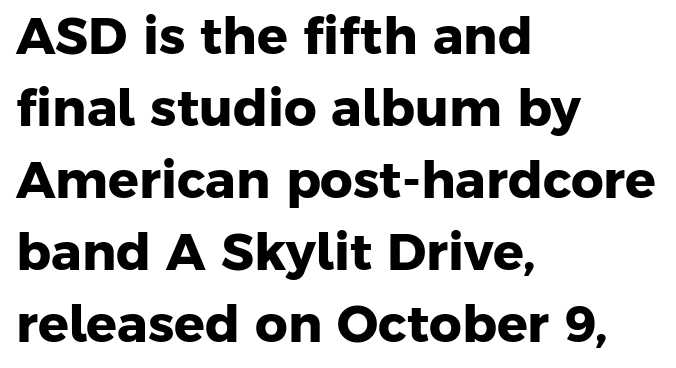
Q: Is the text bold? A: Yes.
Q: Is the typeface a serif or a sans-serif typeface? A: Sans-serif.
Q: Is the text underlined? A: No.
Q: How is the paragraph aligned? A: Left-aligned.
Q: Is the spacing between letters normal or unusually wide? A: Normal.
Q: Is the spacing between lines tight, normal or loose? A: Normal.
Q: Width (condensed, normal, or wide)? A: Normal.
Q: Stroke contrast? A: Low.
Q: x-height? A: Medium.
Q: Monospaced? A: No.
